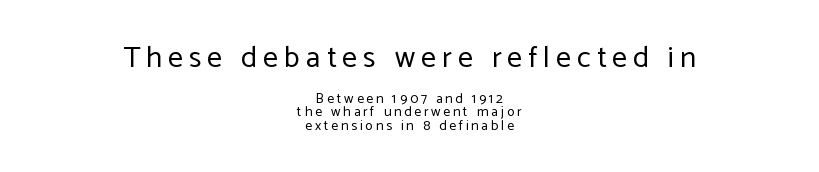
The rendering inserts visible extra space after every character. Ink coverage per letter is moderate at most. Quick note: interline space is minimal. The emphasis by scale lands on block number one, above.
